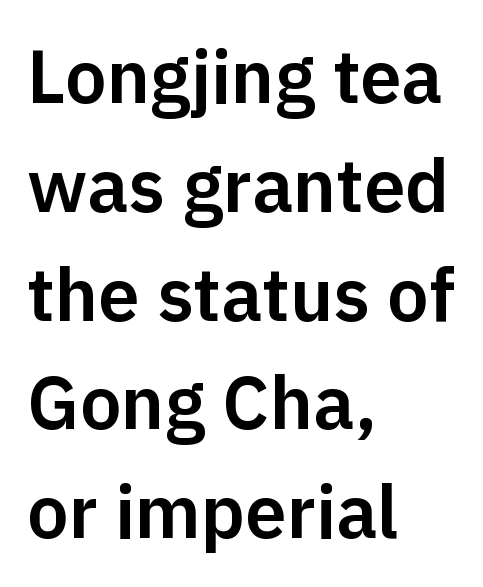
These lines stack with their left ends in a neat column. These lines are rendered in a variable-pitch font. In terms of leading, this rendering sits right in the middle. A typesetter would label this face a sans. A bare baseline throughout the passage. The axis of the letterforms is exactly vertical.
